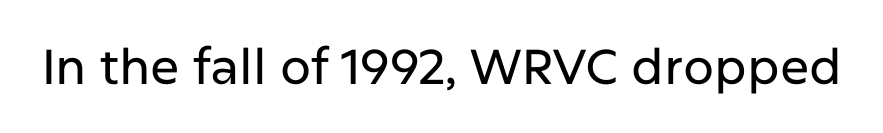
Glyph-to-glyph distance matches everyday printed text. A sans-serif font was chosen for this passage. Unmarked baselines from the first word to the last. The typography opts for an upright posture over an oblique one.
